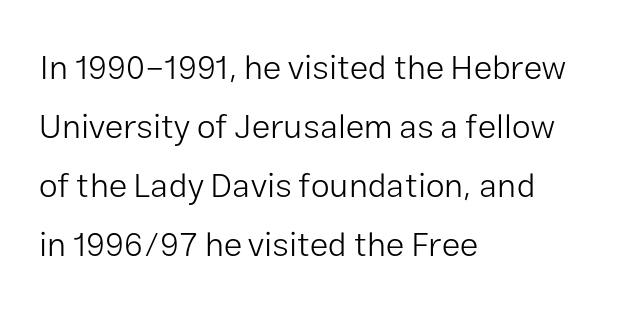
{"serif": "no", "italic": "no", "bold": "no", "weight": "light", "width": "normal", "stroke_contrast": "low", "x_height": "medium", "monospaced": "no", "underline": "no", "align": "left", "line_spacing_ratio": 1.74, "letter_spacing": "normal", "letter_spacing_em": 0.0, "glyph_px": 34}
